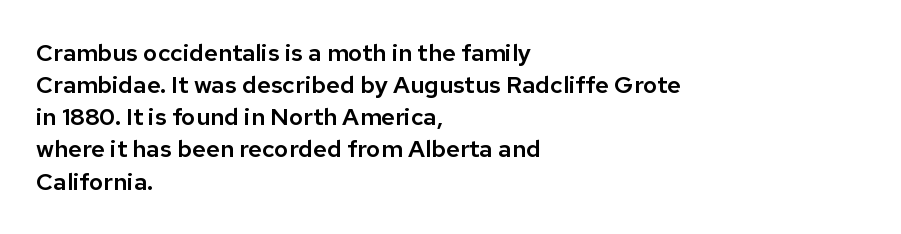
Just letters on the line, the space beneath them empty. Honestly, the row spacing looks completely unremarkable. No italicization has been applied; the sample stays upright. Teacher's note: observe the even left margin — that is flush-left alignment. Glyph-to-glyph distance matches everyday printed text.
